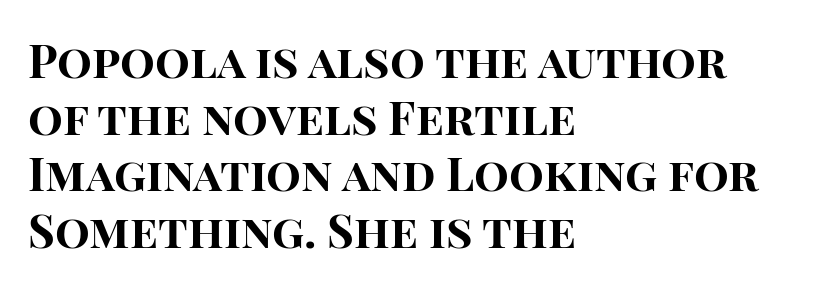
Q: Is the text bold? A: Yes.
Q: Is the text italic (slanted)? A: No, it is upright.
Q: Is the typeface a serif or a sans-serif typeface? A: Sans-serif.
Q: Is the text underlined? A: No.
Q: How is the paragraph aligned? A: Left-aligned.
Q: Is the spacing between letters normal or unusually wide? A: Normal.
Q: Width (condensed, normal, or wide)? A: Normal.
Q: Stroke contrast? A: High.
Q: x-height? A: Large.
Q: Monospaced? A: No.
